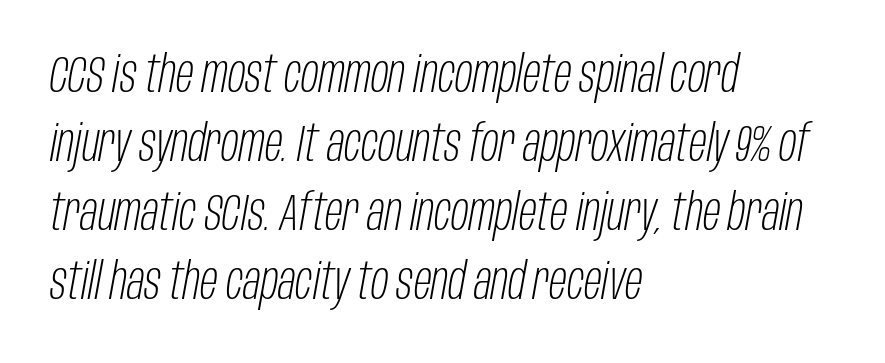
Q: Is the text bold? A: No.
Q: Is the text italic (slanted)? A: Yes, it leans right by about 10 degrees.
Q: Is the text underlined? A: No.
Q: How is the paragraph aligned? A: Left-aligned.
Q: Is the spacing between letters normal or unusually wide? A: Normal.
Q: Is the spacing between lines tight, normal or loose? A: Normal.
Q: Width (condensed, normal, or wide)? A: Condensed.
Q: Stroke contrast? A: Low.
Q: x-height? A: Large.
Q: Monospaced? A: No.
